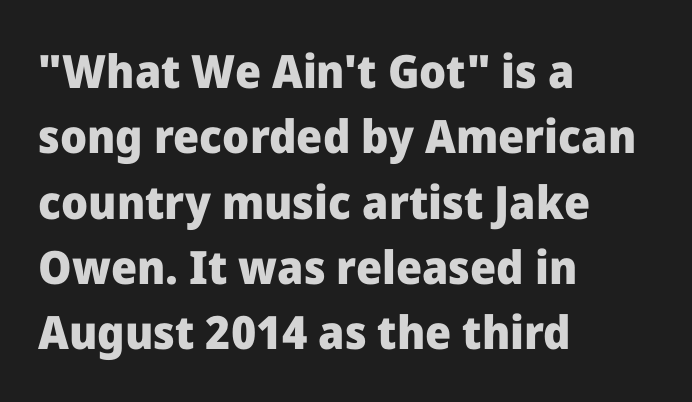
Observe the ordinary spacing: letters are neighbours, not strangers. Check where the strokes stop: nothing finishes them off — pure sans. The area under the type is left untouched. The letters stand upright; this is a roman face.
